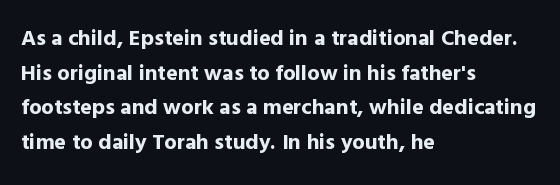
The image shows 22 px bold type, upright; set left-aligned, normal line spacing (1.57x), normal letter spacing, not underlined.
